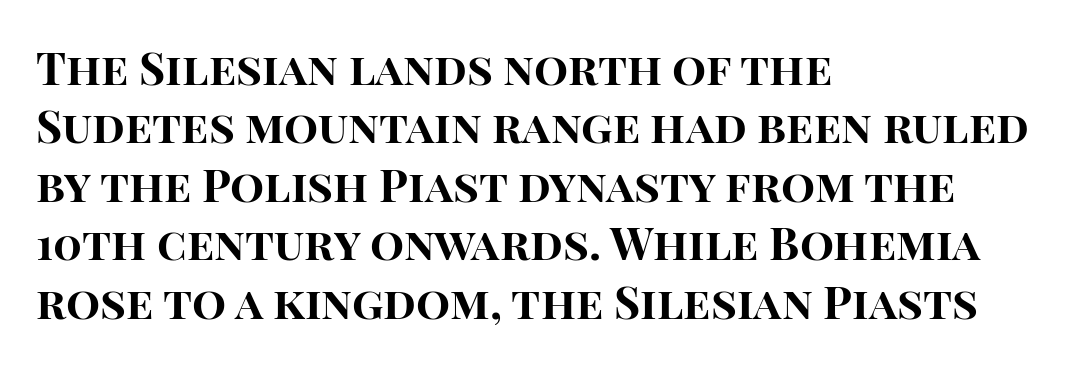
The image shows 45 px bold sans-serif type, upright; set left-aligned, normal line spacing (1.3x), normal letter spacing, not underlined; high stroke contrast and a large x-height.
